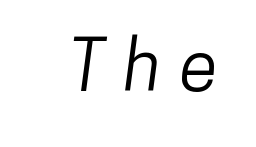
Q: Is the typeface a serif or a sans-serif typeface? A: Sans-serif.
Q: Is the text underlined? A: No.
Q: Is the spacing between letters normal or unusually wide? A: Unusually wide.
Q: Width (condensed, normal, or wide)? A: Condensed.
Q: Stroke contrast? A: Low.
Q: x-height? A: Medium.
Q: Monospaced? A: No.
